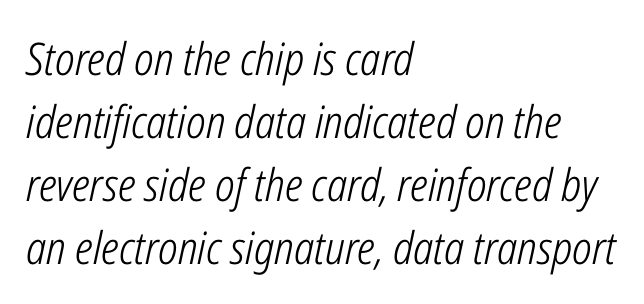
Q: Is the text bold? A: No.
Q: Is the text italic (slanted)? A: Yes, it leans right by about 12 degrees.
Q: Is the text underlined? A: No.
Q: How is the paragraph aligned? A: Left-aligned.
Q: Is the spacing between letters normal or unusually wide? A: Normal.
Q: Is the spacing between lines tight, normal or loose? A: Normal.
Q: Width (condensed, normal, or wide)? A: Condensed.
Q: Stroke contrast? A: Low.
Q: x-height? A: Medium.
Q: Monospaced? A: No.
